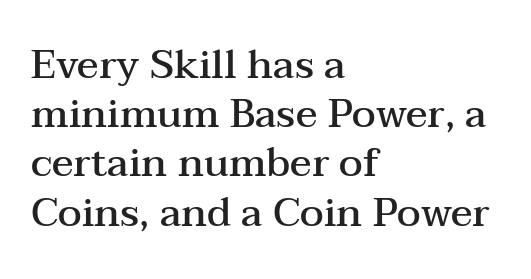
Q: Is the text bold? A: Semi-bold.
Q: Is the text italic (slanted)? A: No, it is upright.
Q: Is the typeface a serif or a sans-serif typeface? A: Serif.
Q: Is the text underlined? A: No.
Q: How is the paragraph aligned? A: Left-aligned.
Q: Is the spacing between letters normal or unusually wide? A: Normal.
Q: Width (condensed, normal, or wide)? A: Wide.
Q: Stroke contrast? A: Medium.
Q: x-height? A: Medium.
Q: Monospaced? A: No.
